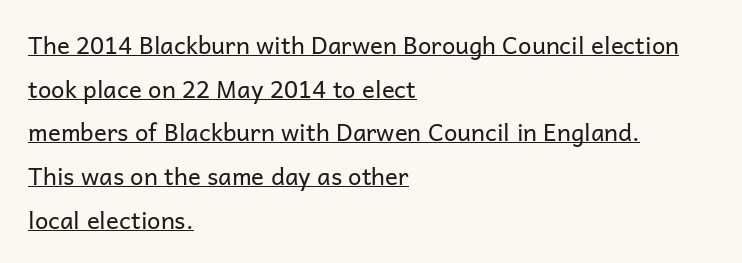
The image shows 24 px text type, upright; set left-aligned, line spacing 1.82x, normal letter spacing, underlined.
